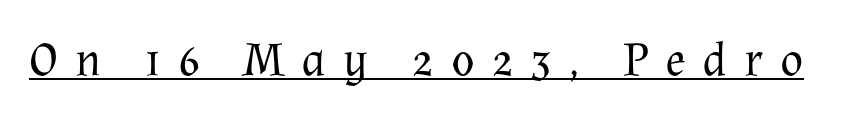
{"serif": "yes", "italic": "no", "bold": "no", "weight": "regular", "width": "normal", "stroke_contrast": "medium", "x_height": "medium", "monospaced": "no", "underline": "yes", "letter_spacing": "wide", "letter_spacing_em": 0.36, "glyph_px": 48}
